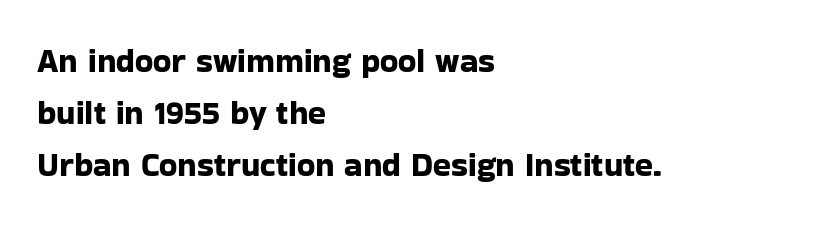
You could not count columns in this text — the font is proportionally spaced. Notice how the passage keeps a crisp vertical edge on the left only. The rows are spaced the way most documents space them. Nothing sits at the stroke ends, so this counts as sans-serif. Observe the ordinary spacing: letters are neighbours, not strangers.
